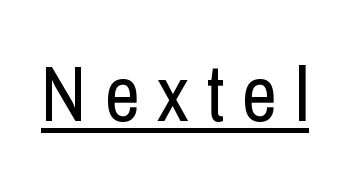
Q: Is the text bold? A: No.
Q: Is the text italic (slanted)? A: No, it is upright.
Q: Is the typeface a serif or a sans-serif typeface? A: Sans-serif.
Q: Is the text underlined? A: Yes.
Q: Is the spacing between letters normal or unusually wide? A: Unusually wide.
Q: Width (condensed, normal, or wide)? A: Condensed.
Q: Stroke contrast? A: Low.
Q: x-height? A: Medium.
Q: Monospaced? A: No.
